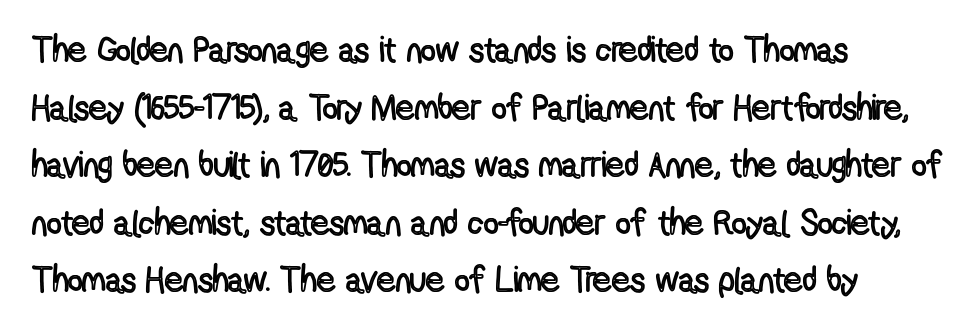
The image shows 36 px condensed type, upright; set left-aligned, normal line spacing (1.6x), normal letter spacing, not underlined; a medium x-height.
